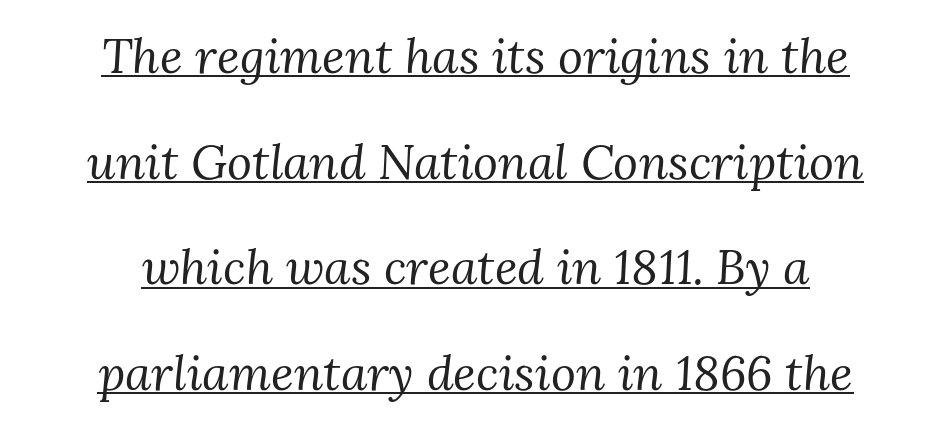
Is this a fixed-width face? No — the glyphs have proportional, varying widths. The rendering uses a large line-height, opening up the rows. Compared with undecorated copy, this sample adds a rule below the words. Words appear dense and cohesive because spacing is normal. The lines in this sample share a center point and differ in where they start and stop.
